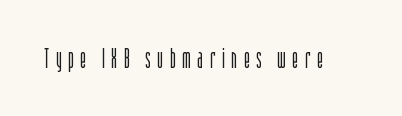
No extra ink here — the face is not bold. A typesetter would label this face a sans. Posture: upright roman. The passage shown is typed in a proportional face where columns would drift. Someone cranked the tracking dial way up on this one. The zone under the glyphs is completely vacant.
